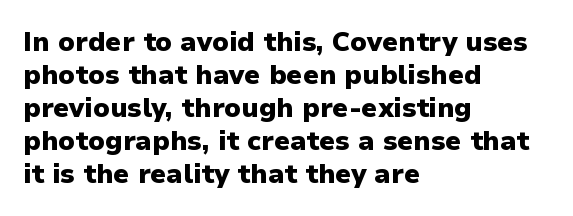
{"italic": "no", "bold": "yes", "underline": "no", "align": "left", "line_spacing_ratio": 1.22, "letter_spacing": "normal", "letter_spacing_em": 0.0, "glyph_px": 27}
